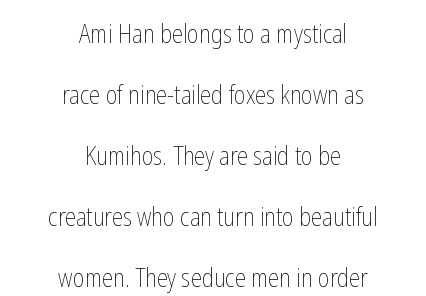
Q: Is the text bold? A: No.
Q: Is the text italic (slanted)? A: No, it is upright.
Q: Is the text underlined? A: No.
Q: How is the paragraph aligned? A: Centered.
Q: Is the spacing between letters normal or unusually wide? A: Normal.
Q: Is the spacing between lines tight, normal or loose? A: Loose.
